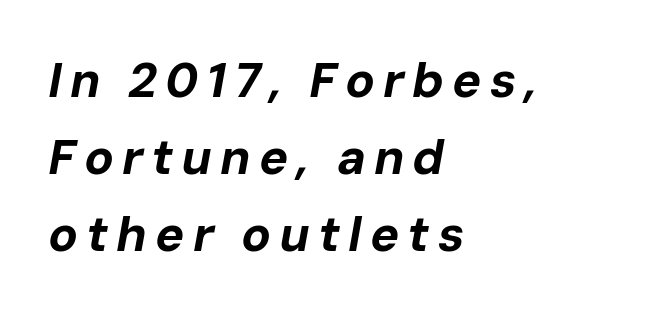
Rule under the text: the space is simply empty. Compared with typical paragraphs, the rows here are spaced about the same. Each line starts at the same left margin while the right side varies. Is this a fixed-width face? No — the glyphs have proportional, varying widths. As a designer I'd log this as weight 700, bold.
